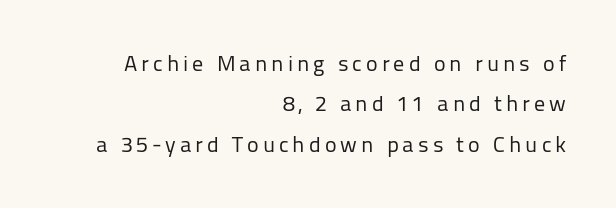
{"italic": "no", "bold": "no", "underline": "no", "align": "right", "line_spacing_ratio": 1.83, "glyph_px": 22}
